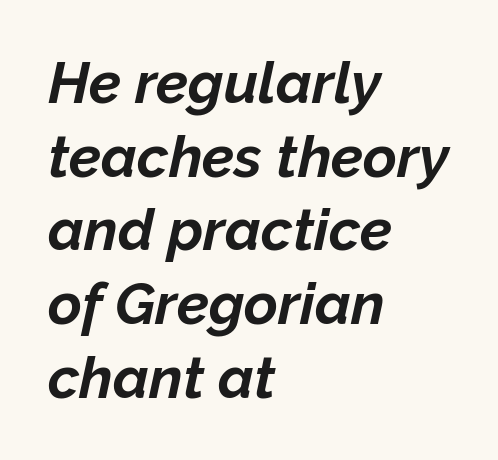
Q: Is the text bold? A: Yes.
Q: Is the text italic (slanted)? A: Yes, it leans right by about 12 degrees.
Q: Is the text underlined? A: No.
Q: How is the paragraph aligned? A: Left-aligned.
Q: Is the spacing between letters normal or unusually wide? A: Normal.
Q: Is the spacing between lines tight, normal or loose? A: Normal.
Q: Width (condensed, normal, or wide)? A: Normal.
Q: Stroke contrast? A: Low.
Q: x-height? A: Medium.
Q: Monospaced? A: No.
